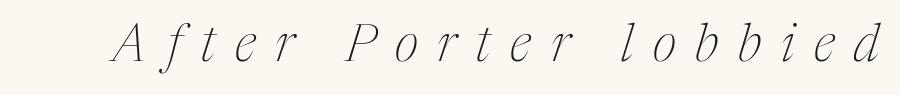
{"serif": "yes", "italic": "yes", "lean": "right", "slant_degrees": 17, "bold": "no", "weight": "thin", "width": "condensed", "stroke_contrast": "medium", "x_height": "medium", "monospaced": "no", "underline": "no", "letter_spacing": "wide", "letter_spacing_em": 0.38, "glyph_px": 52}
